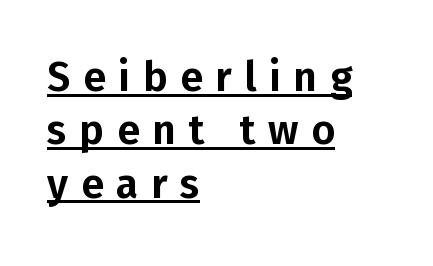
Someone cranked the tracking dial way up on this one. In terms of letterform style, serifs are entirely absent. One glance says typical: line gaps are just what's usual. Emphasis is given by a line drawn under the lettering. It's the straight-up-and-down kind of type.
